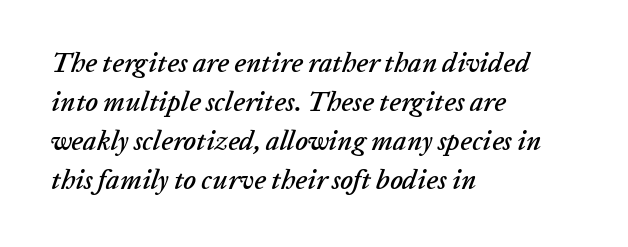
A classic flush-left, rag-right setting is used for this passage. Is the letter spacing exaggerated? No — it looks like the ordinary default. Regular leading. Underline: absent.
